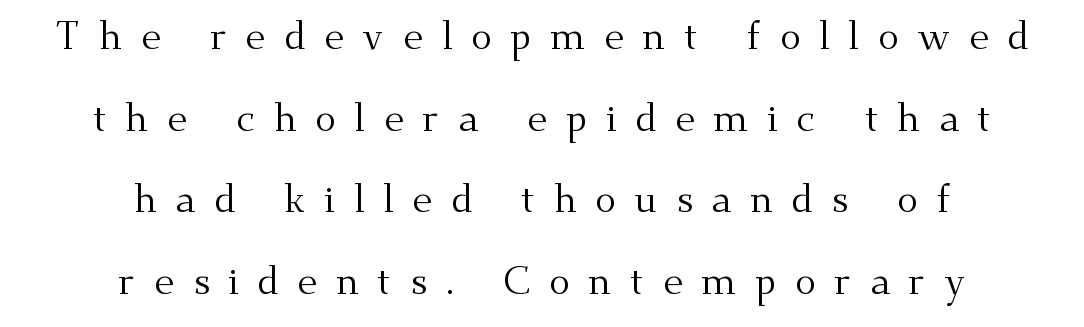
Q: Is the text bold? A: No.
Q: Is the text italic (slanted)? A: No, it is upright.
Q: Is the typeface a serif or a sans-serif typeface? A: Serif.
Q: Is the text underlined? A: No.
Q: How is the paragraph aligned? A: Centered.
Q: Is the spacing between letters normal or unusually wide? A: Unusually wide.
Q: Is the spacing between lines tight, normal or loose? A: Loose.
Q: Width (condensed, normal, or wide)? A: Normal.
Q: Stroke contrast? A: Medium.
Q: x-height? A: Small.
Q: Monospaced? A: No.
